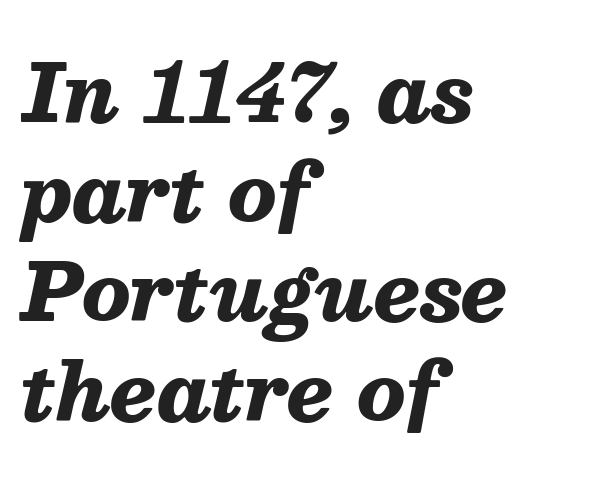
Q: Is the text bold? A: Yes.
Q: Is the text italic (slanted)? A: Yes, it leans right by about 13 degrees.
Q: Is the text underlined? A: No.
Q: How is the paragraph aligned? A: Left-aligned.
Q: Is the spacing between letters normal or unusually wide? A: Normal.
Q: Is the spacing between lines tight, normal or loose? A: Normal.
Q: Width (condensed, normal, or wide)? A: Normal.
Q: Stroke contrast? A: Medium.
Q: x-height? A: Medium.
Q: Monospaced? A: No.
